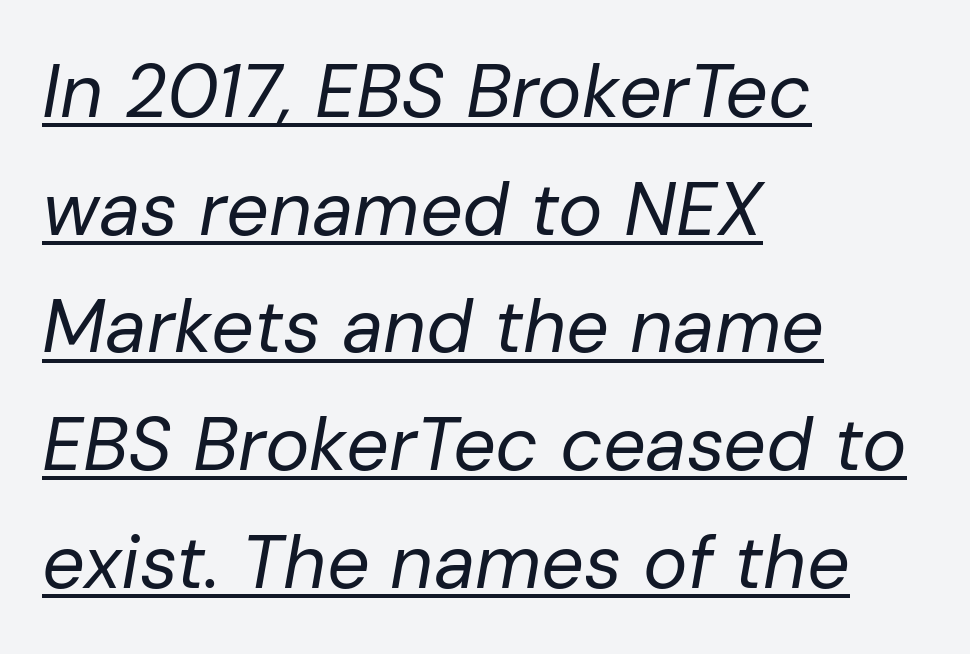
Q: Is the text bold? A: No.
Q: Is the text italic (slanted)? A: Yes, it leans right by about 10 degrees.
Q: Is the text underlined? A: Yes.
Q: How is the paragraph aligned? A: Left-aligned.
Q: Is the spacing between letters normal or unusually wide? A: Normal.
Q: Is the spacing between lines tight, normal or loose? A: Normal.
Q: Width (condensed, normal, or wide)? A: Normal.
Q: Stroke contrast? A: Low.
Q: x-height? A: Medium.
Q: Monospaced? A: No.
